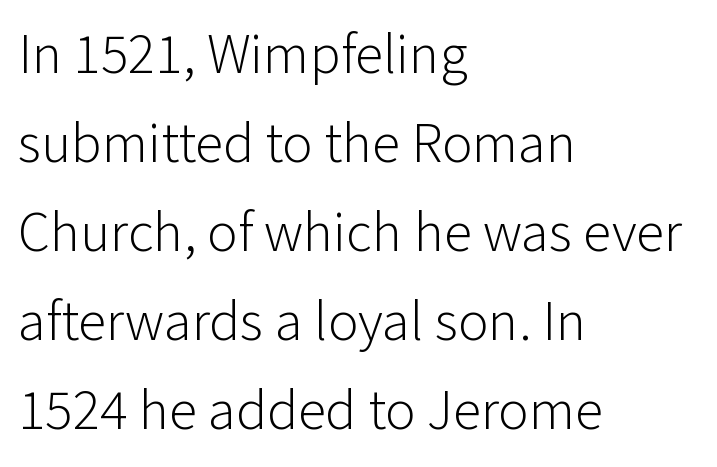
The passage shown is typed in a proportional face where columns would drift. Grotesque or geometric, the face here clearly has no serifs. In CSS terms this would be text-align: left. Words appear dense and cohesive because spacing is normal.
